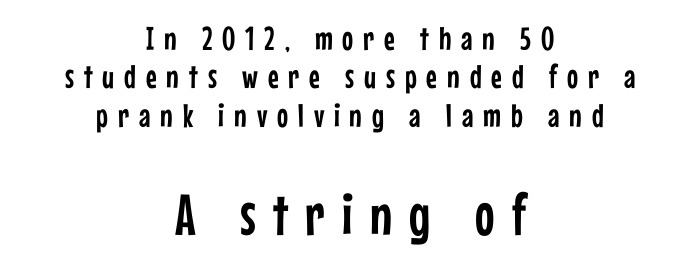
The axis of the letterforms is exactly vertical. Rule under the text: the space is simply empty. Regarding serifs, this sample does without them. This sample has the flowing, uneven cadence of proportional lettering.
